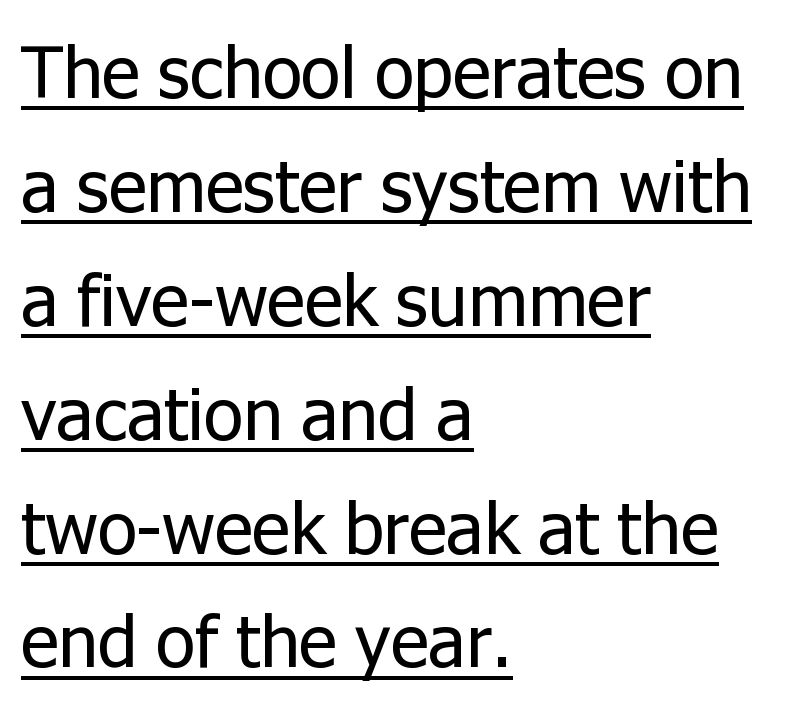
The image shows 73 px regular-weight sans-serif type, upright; set left-aligned, normal line spacing (1.56x), normal letter spacing, underlined; low stroke contrast and a medium x-height.
